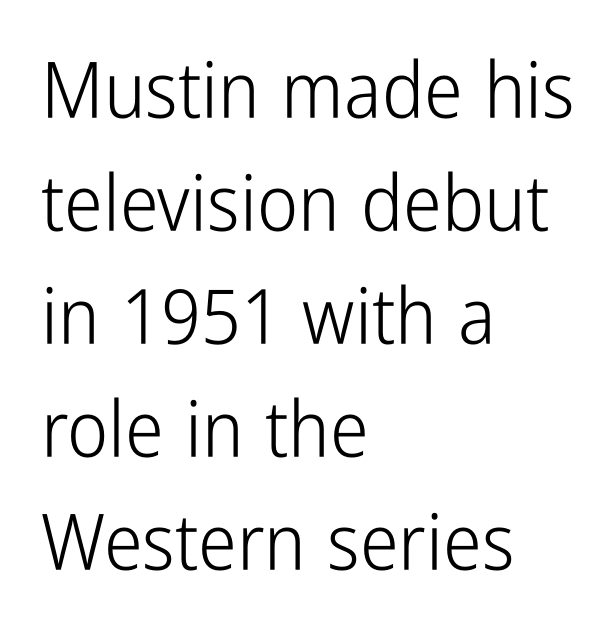
Q: Is the text bold? A: No.
Q: Is the text italic (slanted)? A: No, it is upright.
Q: Is the typeface a serif or a sans-serif typeface? A: Sans-serif.
Q: Is the text underlined? A: No.
Q: How is the paragraph aligned? A: Left-aligned.
Q: Is the spacing between letters normal or unusually wide? A: Normal.
Q: Is the spacing between lines tight, normal or loose? A: Normal.
Q: Width (condensed, normal, or wide)? A: Condensed.
Q: Stroke contrast? A: Low.
Q: x-height? A: Medium.
Q: Monospaced? A: No.
